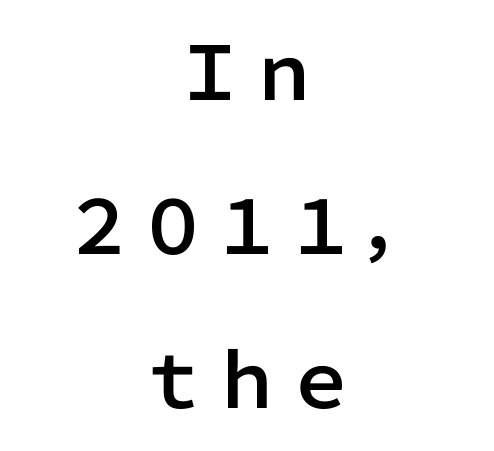
Q: Is the text italic (slanted)? A: No, it is upright.
Q: Is the typeface a serif or a sans-serif typeface? A: Sans-serif.
Q: Is the text underlined? A: No.
Q: How is the paragraph aligned? A: Centered.
Q: Is the spacing between letters normal or unusually wide? A: Normal.
Q: Is the spacing between lines tight, normal or loose? A: Loose.
Q: Width (condensed, normal, or wide)? A: Normal.
Q: Stroke contrast? A: Low.
Q: x-height? A: Medium.
Q: Monospaced? A: No.
